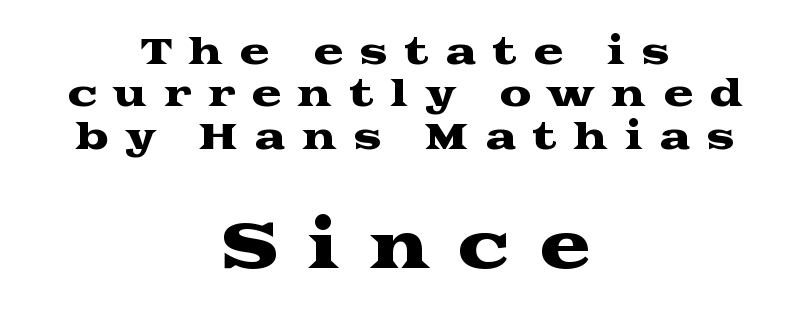
The image shows 63 px wide serif type, upright; set centered, line spacing 1.18x, unusually wide letter spacing (+0.45 em), not underlined; the second (bottom) block is 1.75x larger; medium stroke contrast and a medium x-height.
